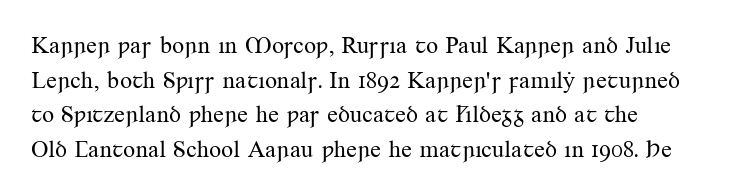
Q: Is the text bold? A: No.
Q: Is the text italic (slanted)? A: No, it is upright.
Q: Is the text underlined? A: No.
Q: Is the spacing between letters normal or unusually wide? A: Normal.
Q: Is the spacing between lines tight, normal or loose? A: Normal.
